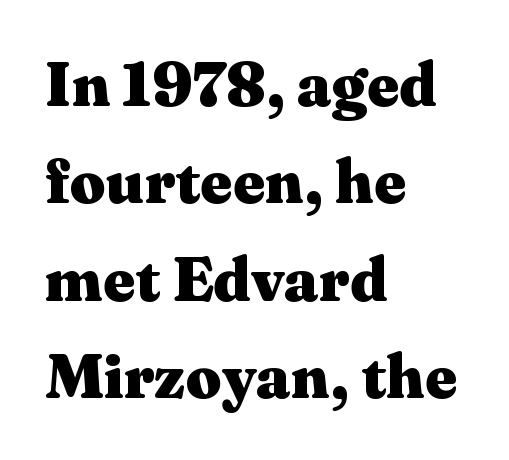
{"serif": "yes", "italic": "no", "bold": "yes", "weight": "heavy", "width": "wide", "stroke_contrast": "medium", "x_height": "medium", "monospaced": "no", "underline": "no", "align": "left", "line_spacing": "normal", "line_spacing_ratio": 1.57, "letter_spacing": "normal", "letter_spacing_em": 0.0, "glyph_px": 62}
